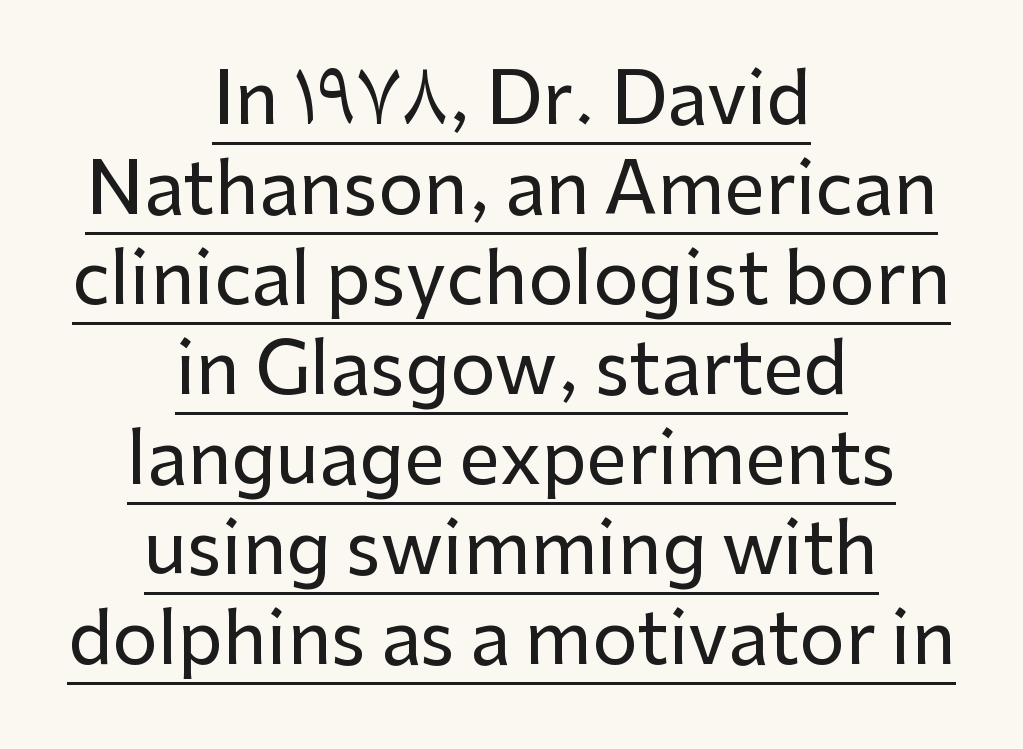
The image shows 72 px sans-serif type, upright; set centered, normal line spacing (1.25x), normal letter spacing, underlined; low stroke contrast and a medium x-height.
